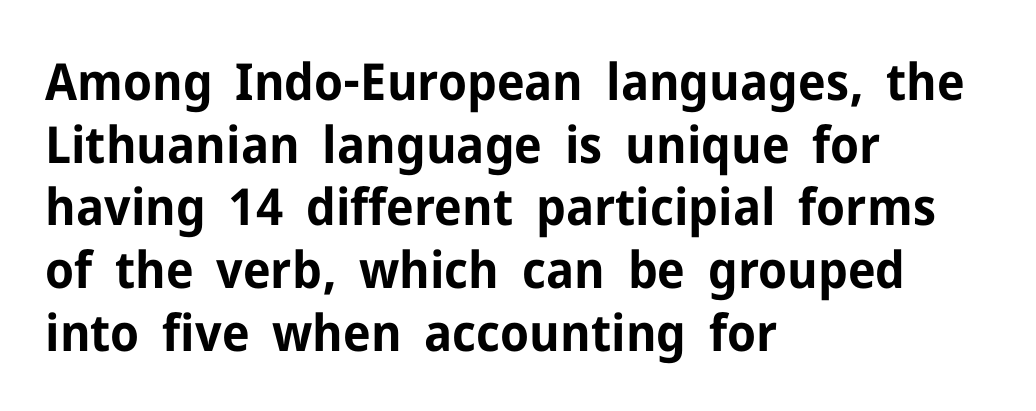
Q: Is the text bold? A: Yes.
Q: Is the text italic (slanted)? A: No, it is upright.
Q: Is the typeface a serif or a sans-serif typeface? A: Sans-serif.
Q: Is the text underlined? A: No.
Q: How is the paragraph aligned? A: Left-aligned.
Q: Is the spacing between letters normal or unusually wide? A: Normal.
Q: Width (condensed, normal, or wide)? A: Normal.
Q: Stroke contrast? A: Low.
Q: x-height? A: Medium.
Q: Monospaced? A: No.
